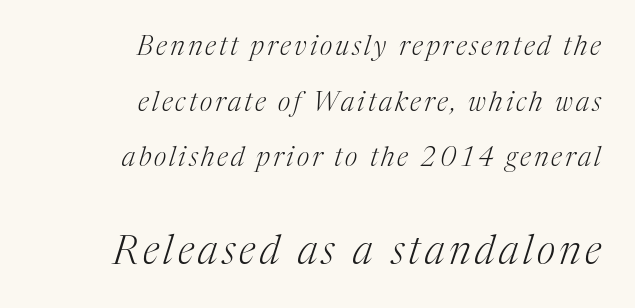
The image shows 40 px light serif type, italic (leaning right); set right-aligned, loose line spacing (2.06x), not underlined; the second (bottom) block is 1.48x larger; medium stroke contrast and a medium x-height.
